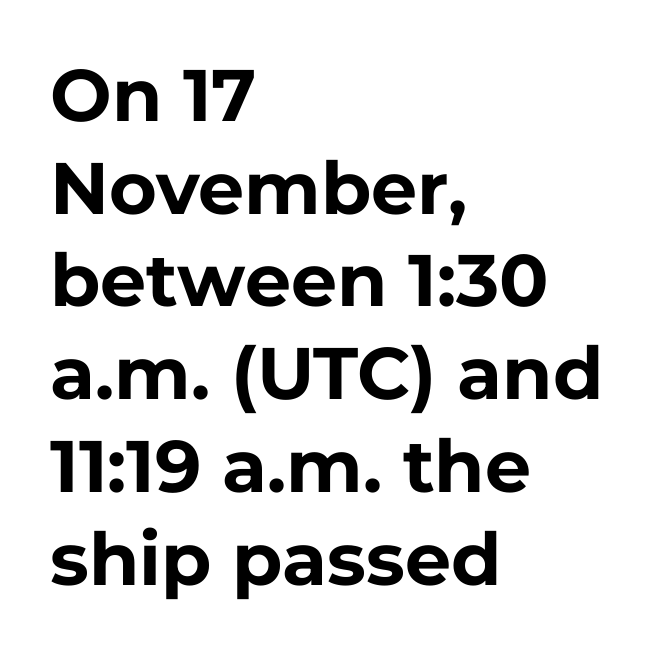
{"serif": "no", "italic": "no", "bold": "yes", "weight": "bold", "width": "normal", "stroke_contrast": "low", "x_height": "medium", "monospaced": "no", "underline": "no", "align": "left", "line_spacing": "normal", "line_spacing_ratio": 1.27, "letter_spacing": "normal", "letter_spacing_em": 0.0, "glyph_px": 73}
